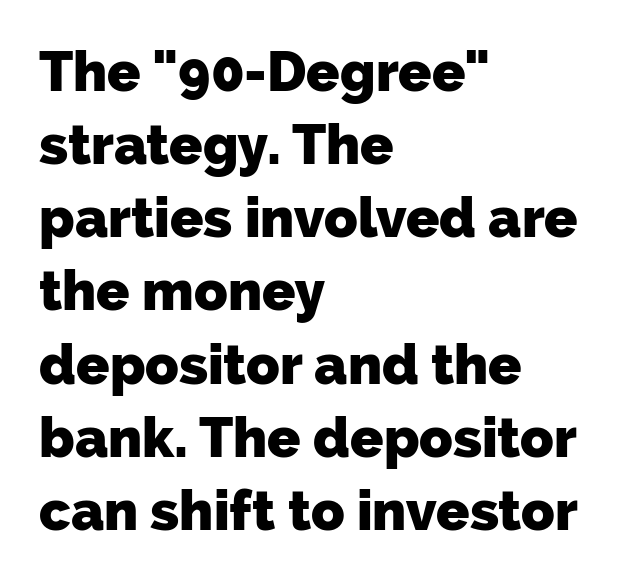
Here the glyphs are tracked normally, forming tight word shapes. The strokes are fattened all the way to bold. Each letter's strokes conclude bluntly, with no projecting serifs. Caption: multi-line text, flush left, ragged right. Line spacing here is normal.
